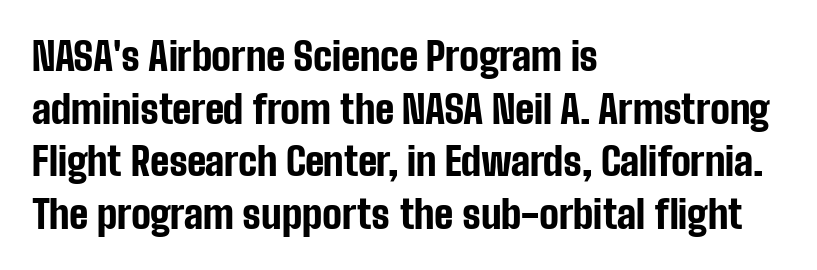
The image shows 39 px bold, condensed sans-serif type, upright; set left-aligned, normal line spacing (1.35x), normal letter spacing, not underlined; low stroke contrast and a medium x-height.
